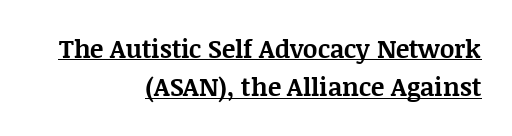
{"italic": "no", "bold": "yes", "underline": "yes", "align": "right", "line_spacing": "normal", "line_spacing_ratio": 1.54, "letter_spacing": "normal", "letter_spacing_em": 0.0, "glyph_px": 25}
